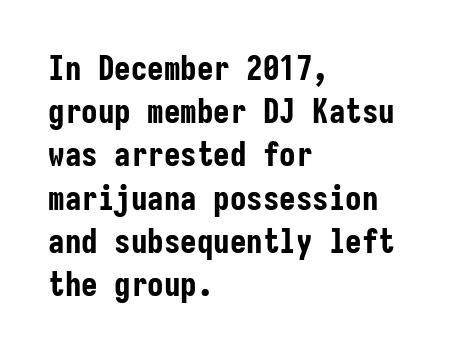
{"serif": "no", "italic": "no", "bold": "yes", "weight": "bold", "width": "condensed", "stroke_contrast": "low", "x_height": "medium", "monospaced": "yes", "underline": "no", "align": "left", "line_spacing": "normal", "line_spacing_ratio": 1.31, "letter_spacing": "normal", "letter_spacing_em": 0.0, "glyph_px": 33}
